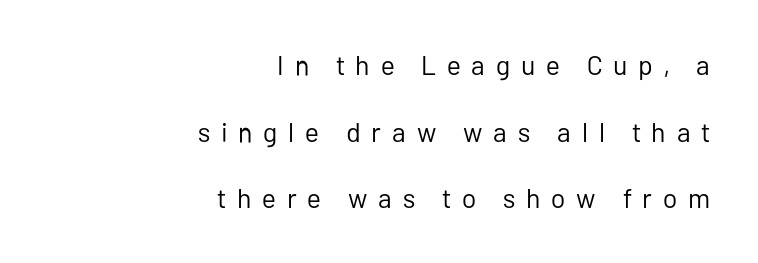
Rendered with straight, roman letterforms. The face looks like a standard text weight, possibly lighter. Quick note: interline space is abundant. The rag falls on the left side of this text block. Glyph-to-glyph distance is far greater than everyday printed text.
